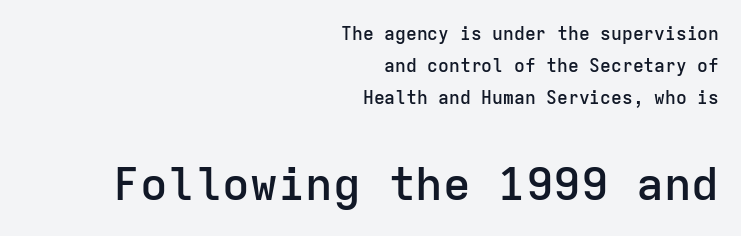
Q: Is the text bold? A: Semi-bold.
Q: Is the text italic (slanted)? A: No, it is upright.
Q: Is the typeface a serif or a sans-serif typeface? A: Sans-serif.
Q: Is the text underlined? A: No.
Q: How is the paragraph aligned? A: Right-aligned.
Q: Is the spacing between letters normal or unusually wide? A: Normal.
Q: Which block of text is set in a larger size, the first (top) or the second (bottom)? A: The second (bottom) one.
Q: Width (condensed, normal, or wide)? A: Normal.
Q: Stroke contrast? A: Low.
Q: x-height? A: Medium.
Q: Monospaced? A: Yes.
